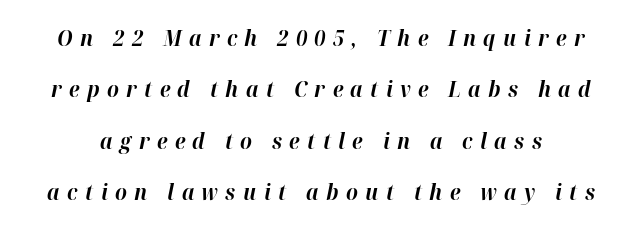
The image shows 21 px bold type, italic (leaning right); set loose line spacing (2.45x), unusually wide letter spacing (+0.35 em), not underlined.
